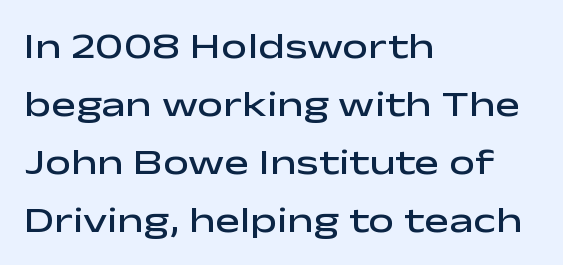
The image shows 37 px semibold, wide sans-serif type, upright; set left-aligned, normal line spacing (1.57x), normal letter spacing, not underlined; low stroke contrast and a medium x-height.
